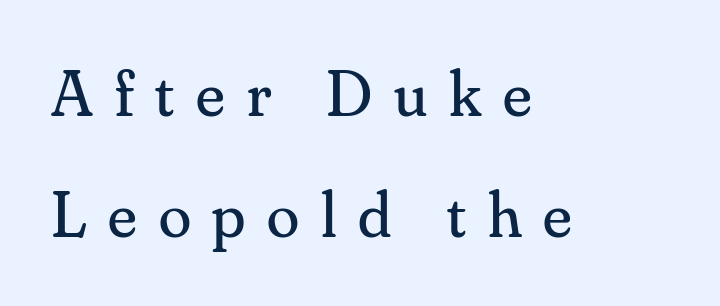
In terms of letterspacing, this is a distinctly airy, spread setting. The typeface chosen for these lines features serifs. Lines of text with bare space underneath. The axis of the letterforms is exactly vertical. Left-aligned paragraph, ragged on the right. You could not count columns in this text — the font is proportionally spaced.
